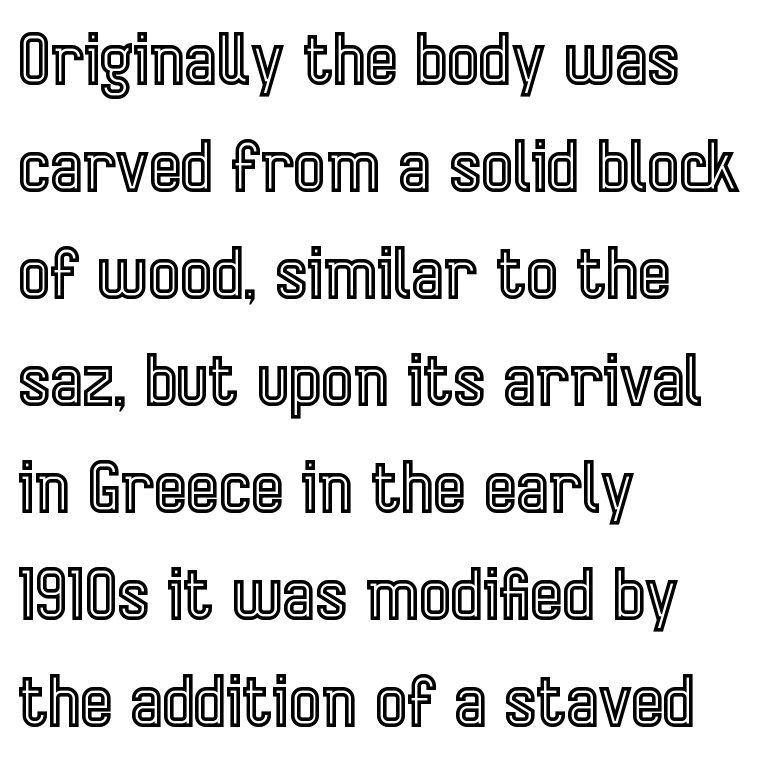
{"italic": "no", "width": "condensed", "x_height": "medium", "monospaced": "no", "underline": "no", "align": "left", "line_spacing": "normal", "line_spacing_ratio": 1.55, "letter_spacing": "normal", "letter_spacing_em": 0.0, "glyph_px": 69}
